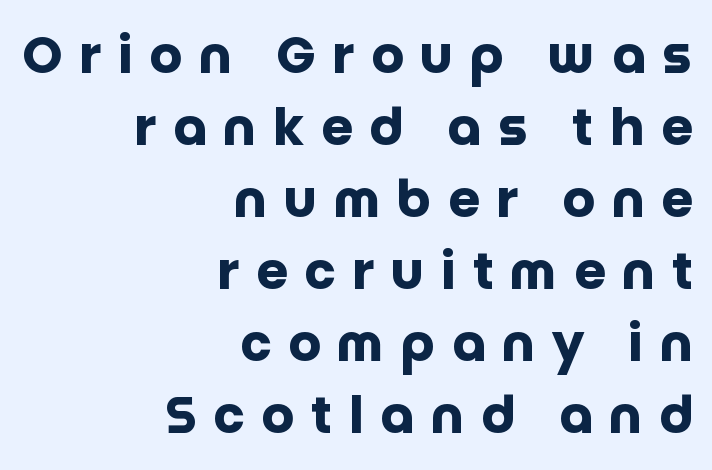
Each row of text sits above clean, open space. Proportional: the letters do not fall into vertical columns. It's the straight-up-and-down kind of type. Horizontal bands of white between lines are of average thickness. I'd describe the lettering as bold — thick and assertive. All the whitespace from short lines collects on the left.
